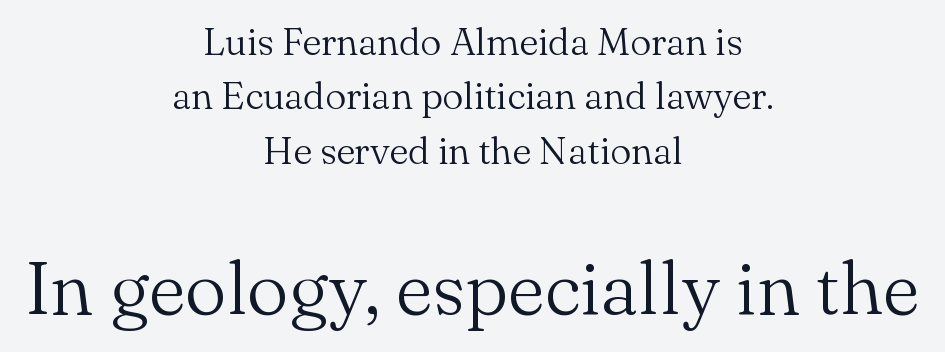
{"serif": "yes", "italic": "no", "bold": "no", "weight": "light", "width": "normal", "stroke_contrast": "medium", "x_height": "small", "monospaced": "no", "underline": "no", "align": "center", "line_spacing": "normal", "line_spacing_ratio": 1.43, "letter_spacing": "normal", "letter_spacing_em": 0.0, "larger_block": "second", "size_ratio": 1.97, "glyph_px": 75}
